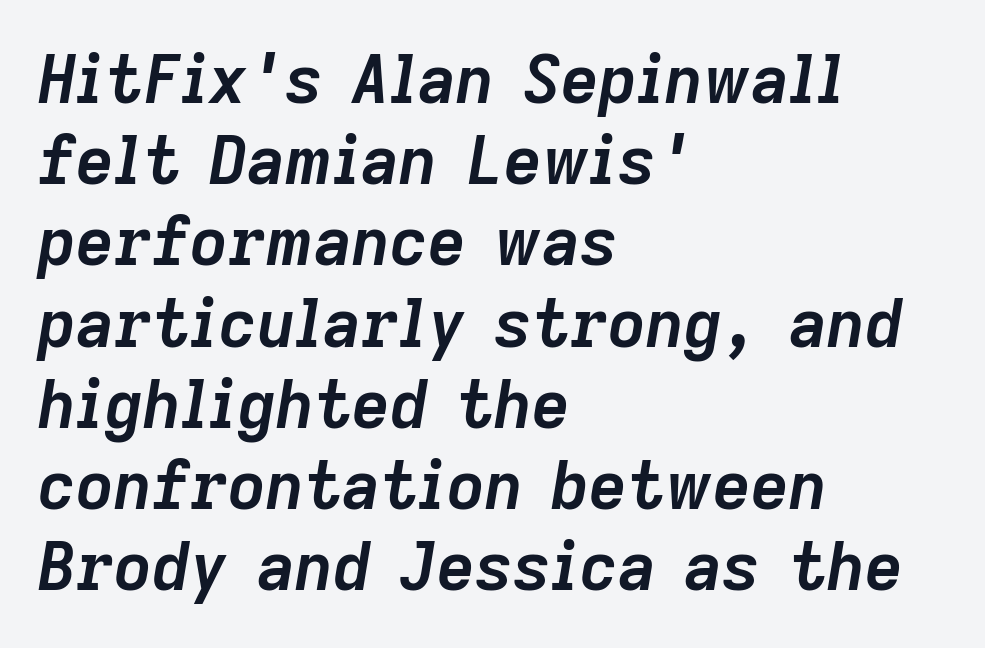
{"italic": "yes", "lean": "right", "slant_degrees": 9, "bold": "yes", "weight": "semibold", "width": "normal", "stroke_contrast": "low", "x_height": "medium", "monospaced": "no", "underline": "no", "align": "left", "line_spacing_ratio": 1.23, "letter_spacing": "normal", "letter_spacing_em": 0.0, "glyph_px": 66}
